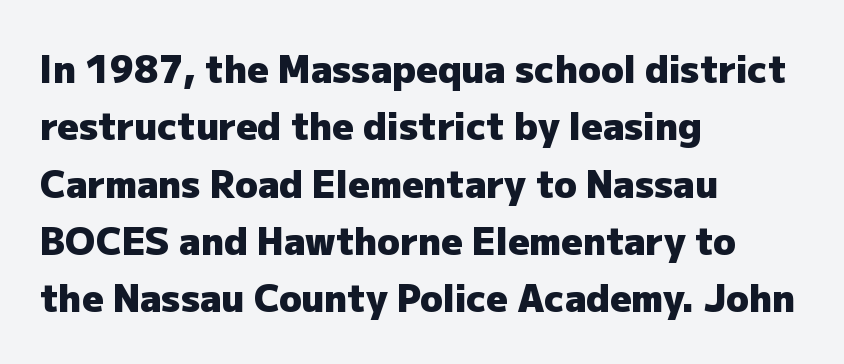
Line spacing here is normal. The baseline area is clear. Short and long lines alike share a common starting point at left. These lines carry a lot of weight — the face is fully bold. Serif or sans? Sans — the stroke terminals are bare.
